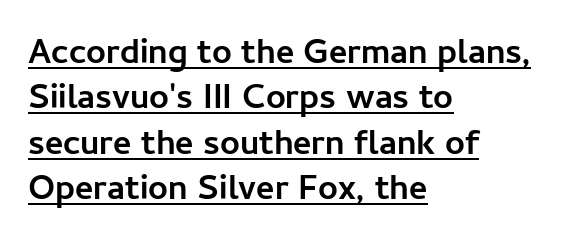
Glyph-to-glyph distance matches everyday printed text. All the whitespace from short lines collects on the right. Examine the stroke ends and you'll find no serifs. Stroke thickness is high; the sample reads as a true bold.
